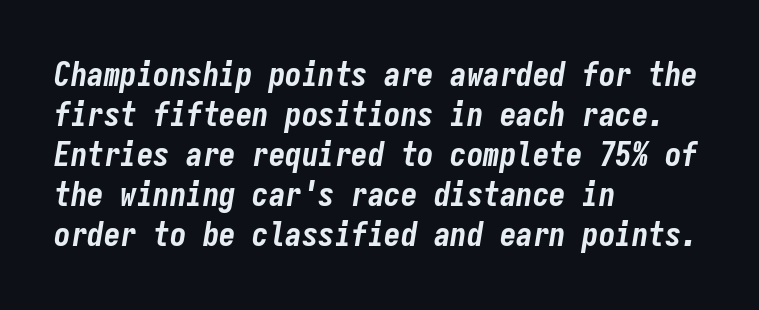
{"italic": "yes", "lean": "right", "slant_degrees": 9, "bold": "yes", "weight": "bold", "width": "condensed", "stroke_contrast": "low", "x_height": "medium", "monospaced": "yes", "underline": "no", "align": "left", "line_spacing_ratio": 1.21, "letter_spacing": "normal", "letter_spacing_em": 0.0, "glyph_px": 33}
